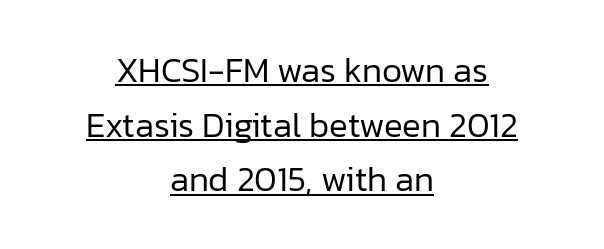
Q: Is the text bold? A: No.
Q: Is the text italic (slanted)? A: No, it is upright.
Q: Is the typeface a serif or a sans-serif typeface? A: Sans-serif.
Q: Is the text underlined? A: Yes.
Q: How is the paragraph aligned? A: Centered.
Q: Is the spacing between letters normal or unusually wide? A: Normal.
Q: Is the spacing between lines tight, normal or loose? A: Normal.
Q: Width (condensed, normal, or wide)? A: Normal.
Q: Stroke contrast? A: Low.
Q: x-height? A: Medium.
Q: Monospaced? A: No.
